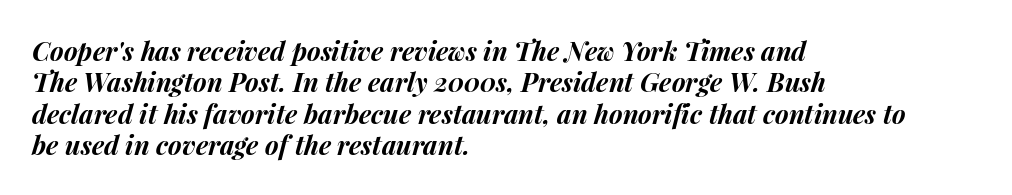
A classic flush-left, rag-right setting is used for this passage. Honestly, the letter spacing is just normal — you wouldn't notice it. Summary of weight: heavy, a full bold. Only glyphs here, with clear space below each row. Quick note: italic.
